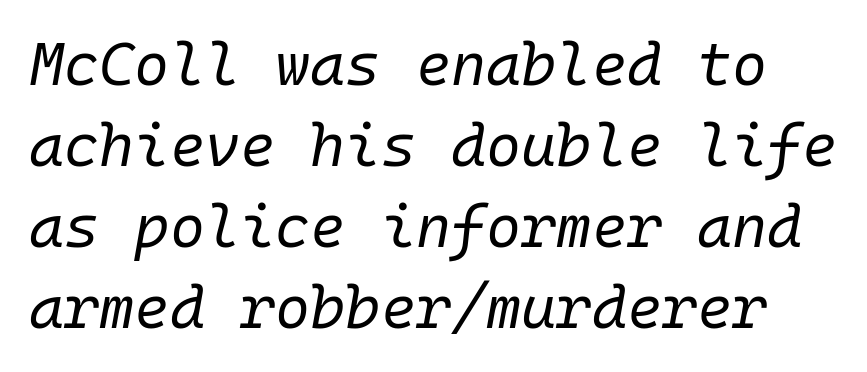
No chunkiness to these letters — they're not bold. The line-height multiplier appears to be the usual default. Designer's note — italics engaged. The tracking reads as untouched default to a designer's eye.
